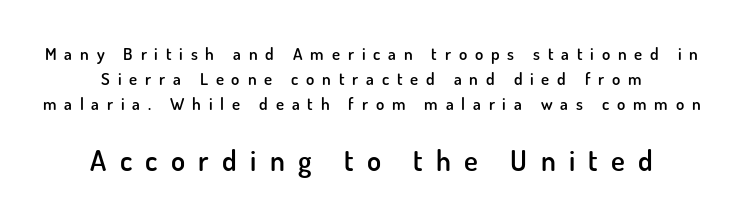
{"serif": "no", "italic": "no", "bold": "semi", "weight": "semibold", "width": "normal", "stroke_contrast": "low", "x_height": "small", "monospaced": "no", "underline": "no", "line_spacing": "normal", "line_spacing_ratio": 1.48, "letter_spacing": "wide", "letter_spacing_em": 0.46, "larger_block": "second", "size_ratio": 1.71, "glyph_px": 29}
